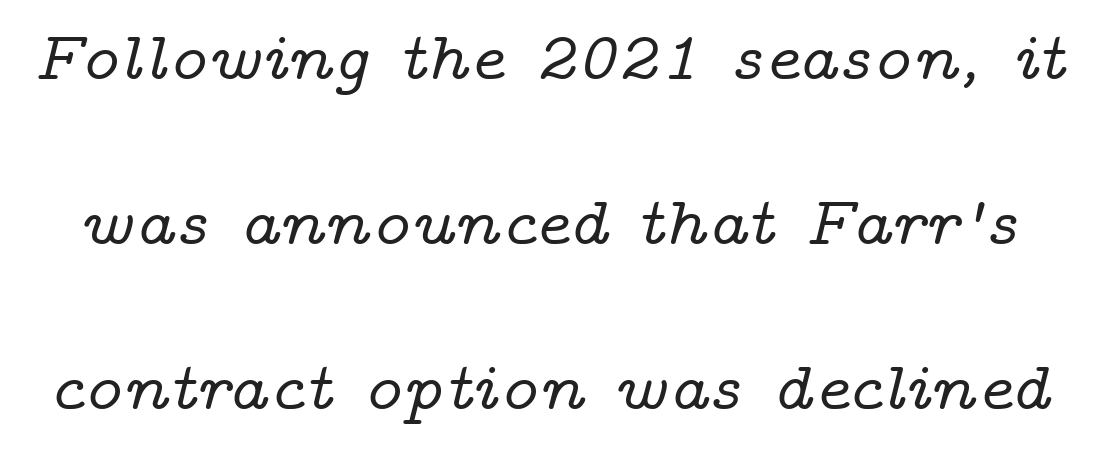
Check the space under the baseline: it is left empty. Italic: yes, the glyphs are oblique. The letters carry serifs — small finishing strokes at the ends of their stems. Whoever set this chose breathing room over compactness in the vertical rhythm.
